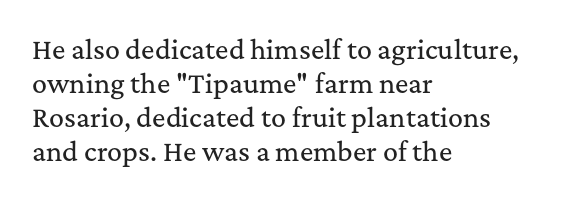
The image shows 25 px text type, upright; set left-aligned, normal line spacing (1.36x), normal letter spacing, not underlined.
